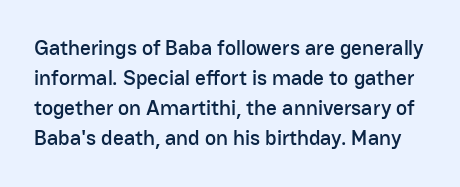
Rows of type keep a routine distance in the vertical direction. Ascenders rise straight up at ninety degrees. Tracking here is standard; glyphs follow each other at the usual distance. Rule under the text: the space is simply empty.
